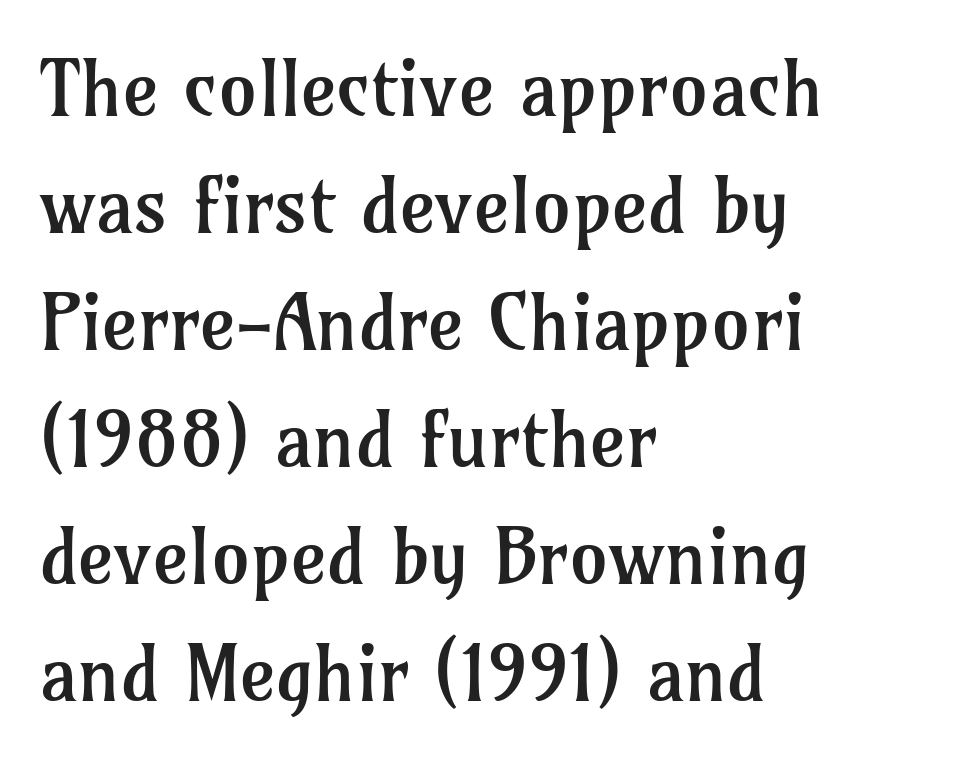
Q: Is the text bold? A: No.
Q: Is the text italic (slanted)? A: No, it is upright.
Q: Is the typeface a serif or a sans-serif typeface? A: Serif.
Q: Is the text underlined? A: No.
Q: How is the paragraph aligned? A: Left-aligned.
Q: Is the spacing between letters normal or unusually wide? A: Normal.
Q: Is the spacing between lines tight, normal or loose? A: Normal.
Q: Width (condensed, normal, or wide)? A: Normal.
Q: Stroke contrast? A: Low.
Q: x-height? A: Medium.
Q: Monospaced? A: No.
